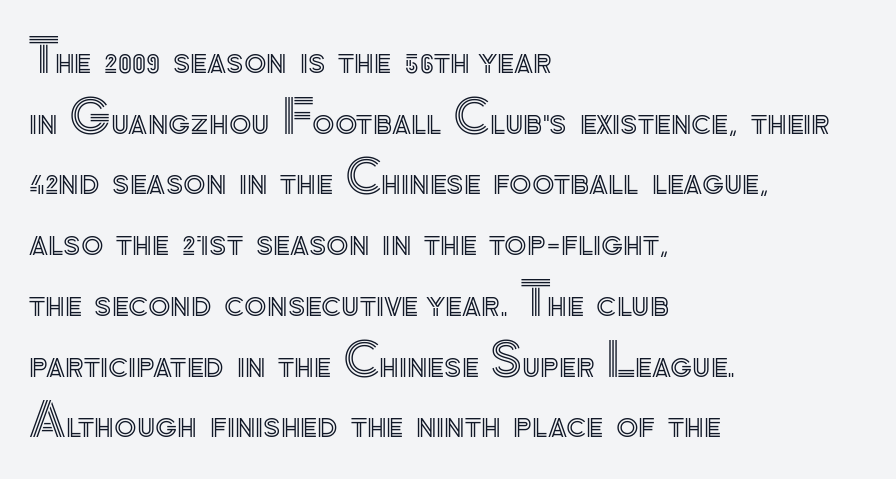
Q: Is the text italic (slanted)? A: No, it is upright.
Q: Is the text underlined? A: No.
Q: How is the paragraph aligned? A: Left-aligned.
Q: Is the spacing between letters normal or unusually wide? A: Normal.
Q: Is the spacing between lines tight, normal or loose? A: Normal.
Q: Width (condensed, normal, or wide)? A: Normal.
Q: x-height? A: Small.
Q: Monospaced? A: No.
